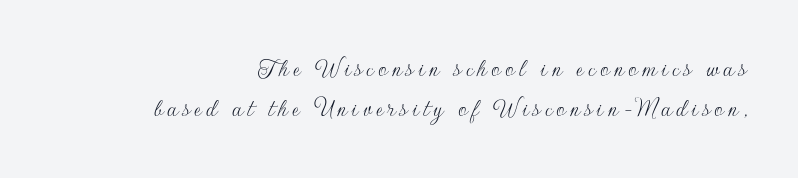
{"bold": "no", "underline": "no", "line_spacing": "normal", "line_spacing_ratio": 1.49, "glyph_px": 27}
